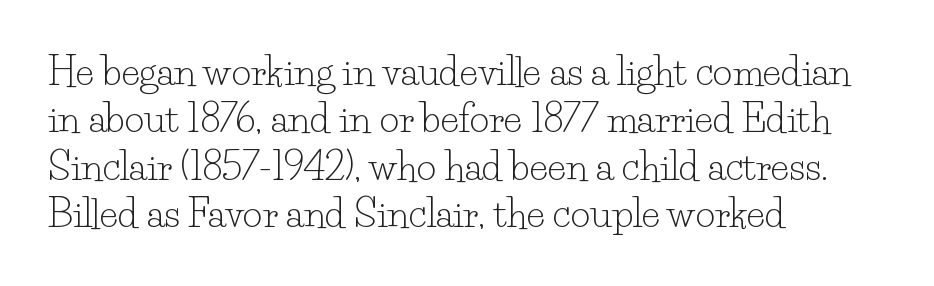
{"serif": "yes", "italic": "no", "bold": "no", "weight": "light", "width": "normal", "stroke_contrast": "low", "x_height": "small", "monospaced": "no", "underline": "no", "align": "left", "line_spacing": "normal", "line_spacing_ratio": 1.25, "letter_spacing": "normal", "letter_spacing_em": 0.0, "glyph_px": 38}
